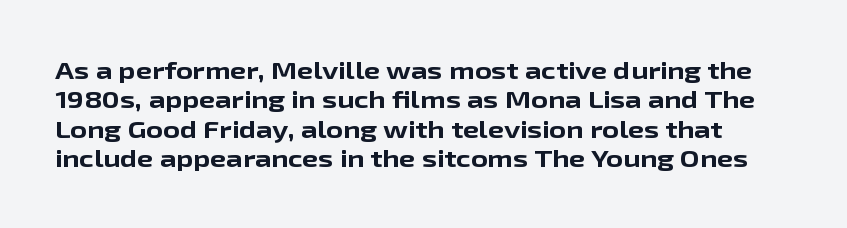
The image shows 23 px bold type, upright; set normal line spacing (1.28x), normal letter spacing, not underlined.
